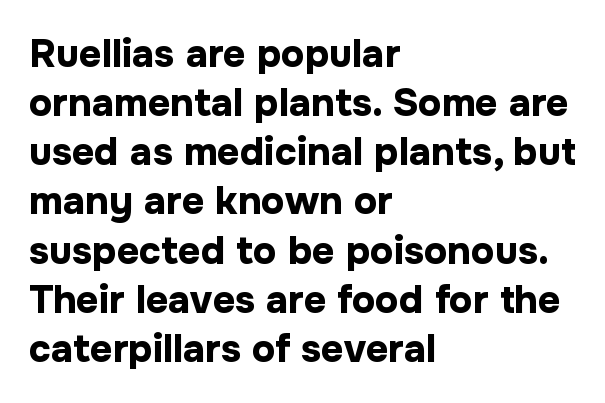
Q: Is the text bold? A: Yes.
Q: Is the text italic (slanted)? A: No, it is upright.
Q: Is the typeface a serif or a sans-serif typeface? A: Sans-serif.
Q: Is the text underlined? A: No.
Q: How is the paragraph aligned? A: Left-aligned.
Q: Is the spacing between letters normal or unusually wide? A: Normal.
Q: Is the spacing between lines tight, normal or loose? A: Normal.
Q: Width (condensed, normal, or wide)? A: Normal.
Q: Stroke contrast? A: Low.
Q: x-height? A: Medium.
Q: Monospaced? A: No.
